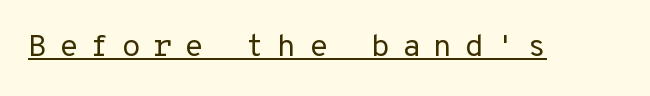
The glyphs in this specimen are sans serif. A typographer would call this underscored text. The type is letterspaced generously, with wide tracking. This is the regular roman posture of the typeface. Counters stay open thanks to moderate or lighter strokes.
